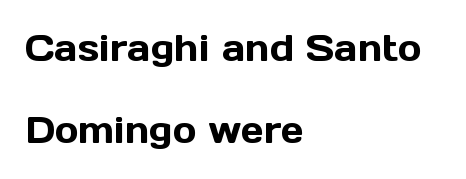
Q: Is the text italic (slanted)? A: No, it is upright.
Q: Is the typeface a serif or a sans-serif typeface? A: Sans-serif.
Q: Is the text underlined? A: No.
Q: How is the paragraph aligned? A: Left-aligned.
Q: Is the spacing between letters normal or unusually wide? A: Normal.
Q: Is the spacing between lines tight, normal or loose? A: Loose.
Q: Width (condensed, normal, or wide)? A: Normal.
Q: x-height? A: Medium.
Q: Monospaced? A: No.
